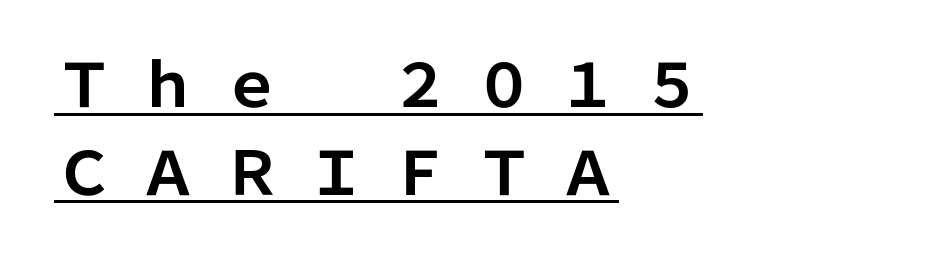
The image shows 60 px bold sans-serif type, upright; set left-aligned, normal line spacing (1.46x), unusually wide letter spacing (+0.4 em), underlined; low stroke contrast and a medium x-height.
